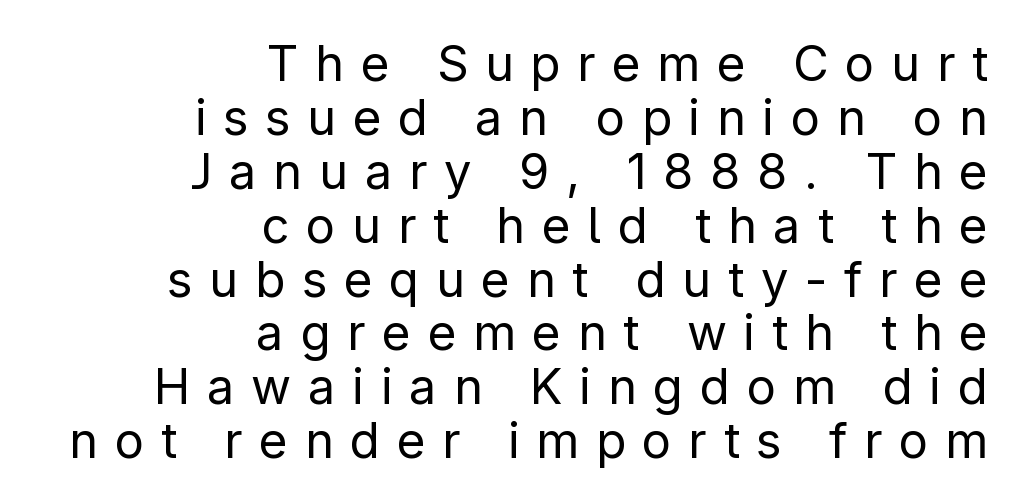
{"serif": "no", "italic": "no", "bold": "no", "weight": "regular", "width": "normal", "stroke_contrast": "low", "x_height": "medium", "monospaced": "no", "underline": "no", "align": "right", "line_spacing": "tight", "line_spacing_ratio": 1.1, "letter_spacing": "wide", "letter_spacing_em": 0.34, "glyph_px": 49}
